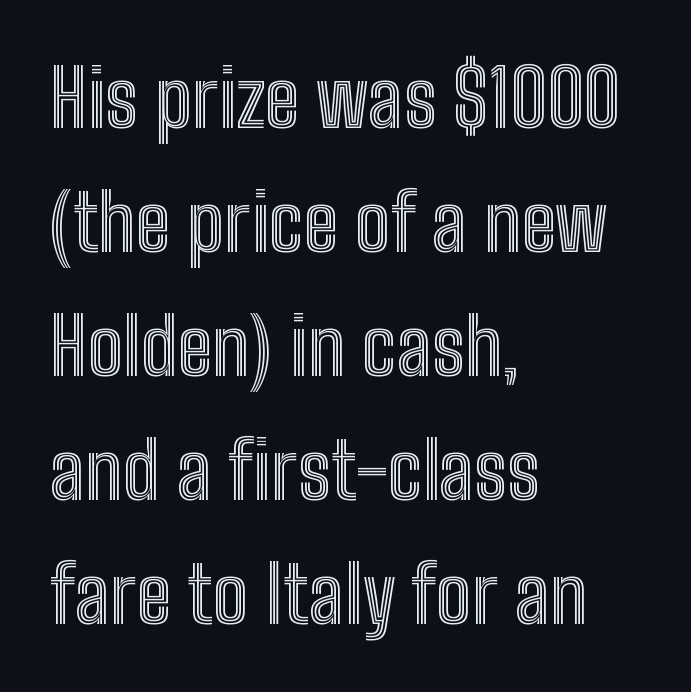
In CSS terms this would be text-align: left. A clean baseline with only descenders dipping below it. Here the glyphs are tracked normally, forming tight word shapes. Upright lettering throughout. The passage shown is typed in a proportional face where columns would drift.
